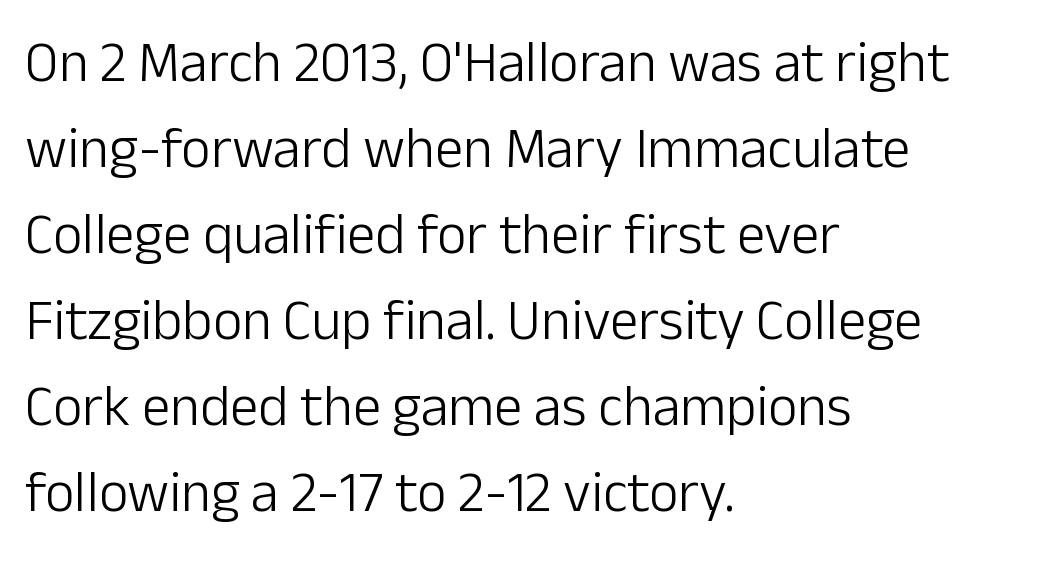
The image shows 57 px light sans-serif type, upright; set left-aligned, normal line spacing (1.51x), normal letter spacing, not underlined; low stroke contrast and a medium x-height.
